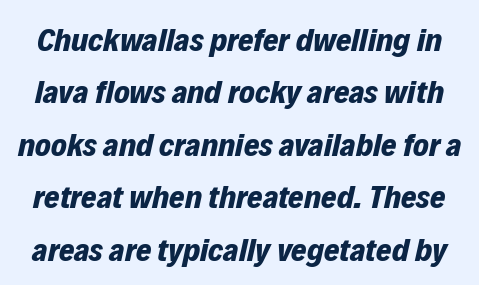
The image shows 33 px bold type, italic (leaning right); set normal line spacing (1.59x), normal letter spacing, not underlined; low stroke contrast and a medium x-height.
